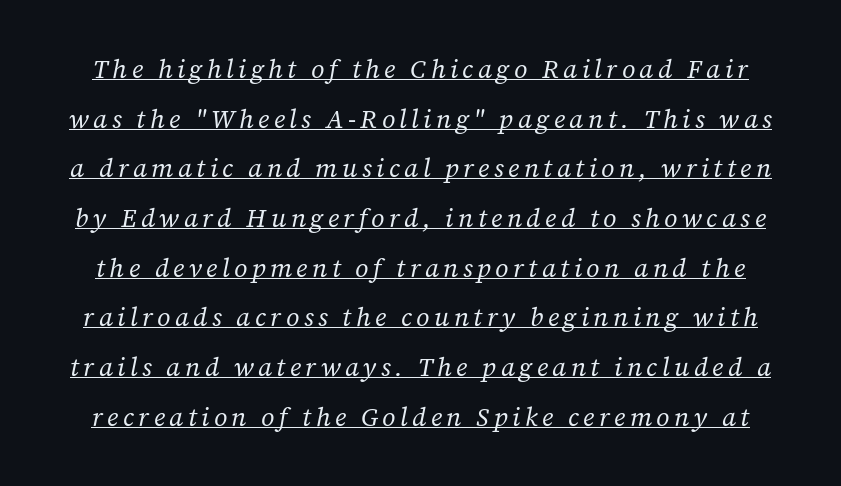
The image shows 26 px text type, italic (leaning right); set loose line spacing (1.91x), underlined.
